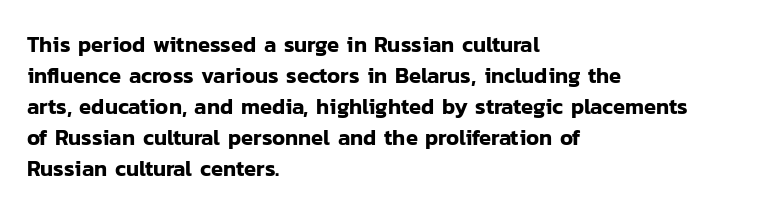
Q: Is the text italic (slanted)? A: No, it is upright.
Q: Is the text underlined? A: No.
Q: How is the paragraph aligned? A: Left-aligned.
Q: Is the spacing between letters normal or unusually wide? A: Normal.
Q: Is the spacing between lines tight, normal or loose? A: Normal.
